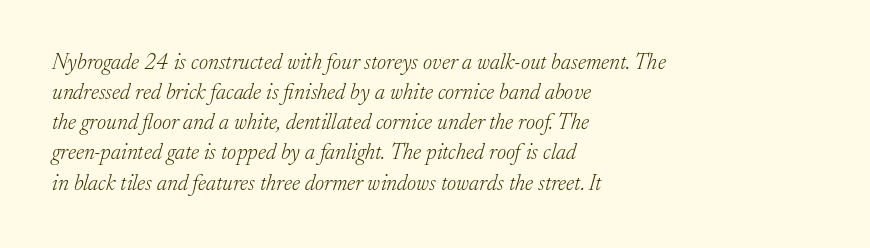
A typesetter would call this zero additional tracking. This sample is left-justified, so line endings fall wherever the words run out. Slanted lettering throughout. The line-height multiplier appears to be the usual default. Underlining? Definitely not there. Compared with a typical body face, this is equally light or lighter still.
